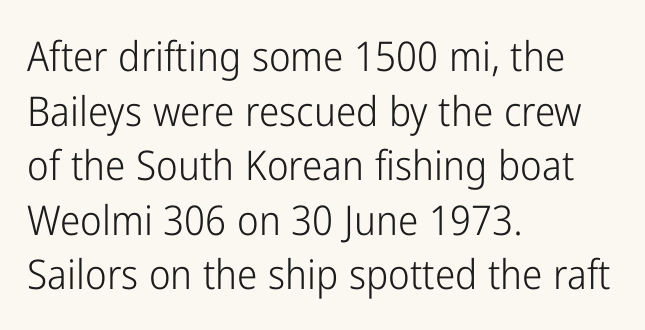
Are there feet on the stems? There aren't — it's a sans. It's the straight-up-and-down kind of type. Weight: in the light-to-regular range. Casual observation: everything's shoved over to the left. The passage shown has conventional tracking throughout. Note the varied advance widths — an 'i' is clearly narrower than an 'm'.
